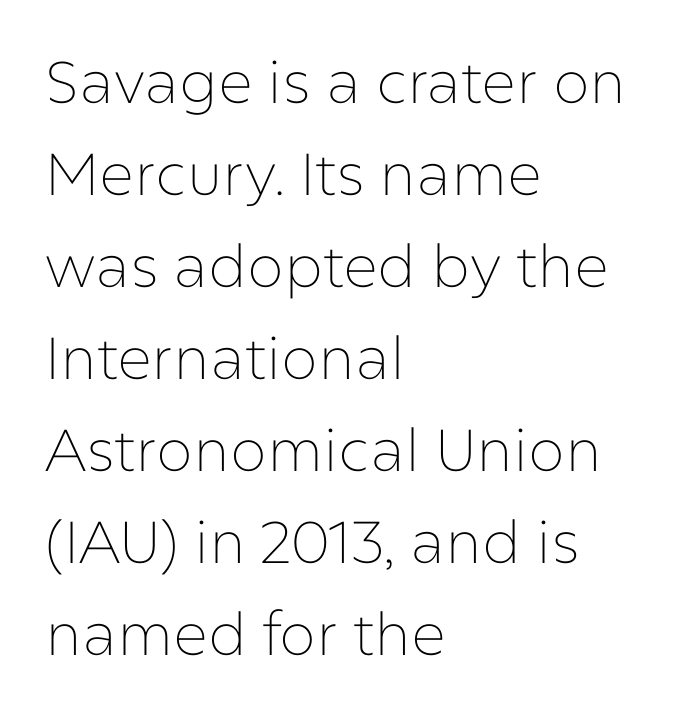
The image shows 59 px thin sans-serif type, upright; set left-aligned, normal line spacing (1.56x), normal letter spacing, not underlined; low stroke contrast and a medium x-height.
